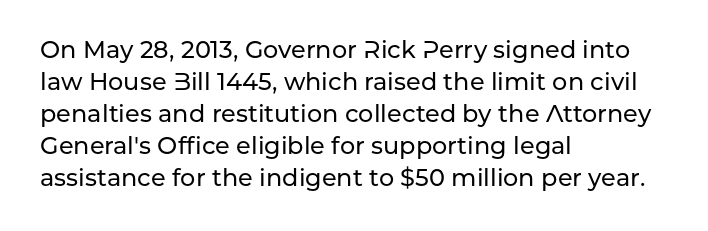
{"italic": "no", "underline": "no", "align": "left", "line_spacing": "normal", "line_spacing_ratio": 1.33, "letter_spacing": "normal", "letter_spacing_em": 0.0, "glyph_px": 24}
